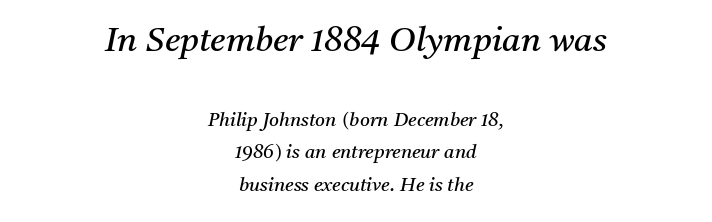
Unlike a clean sans, this face finishes its strokes with serifs. Caption: face not bold, strokes unweighted. Observe the lean: these are italic letterforms. The passage shown has conventional tracking throughout. Check under the words: just untouched page. A student would notice the top passage is typeset larger than what follows.
